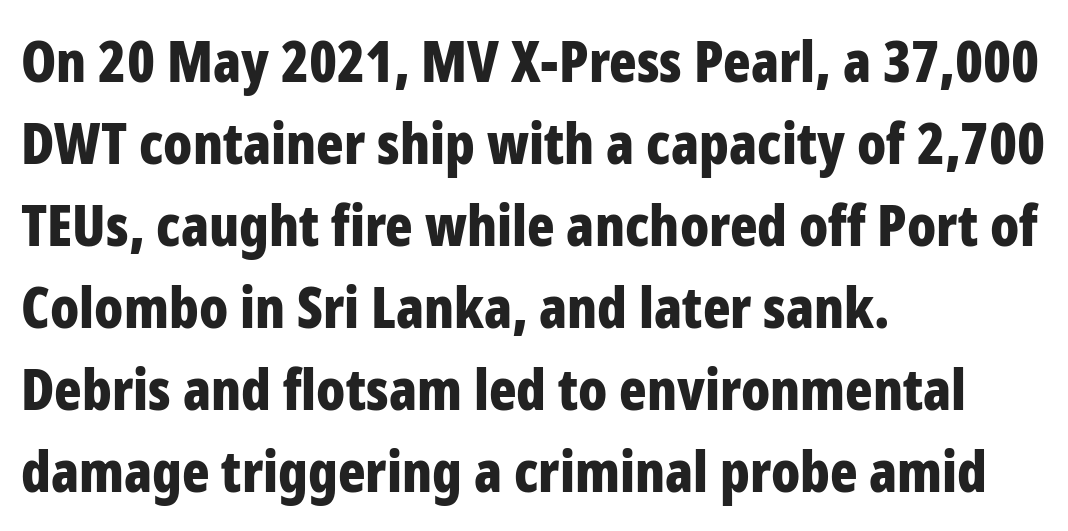
Summary of weight: heavy, a full bold. The line texture is even and compact thanks to regular tracking. Characters remain perfectly vertical along every line. A typesetter would label this face a sans. Character widths vary here, with narrow letters taking less room than wide ones.
